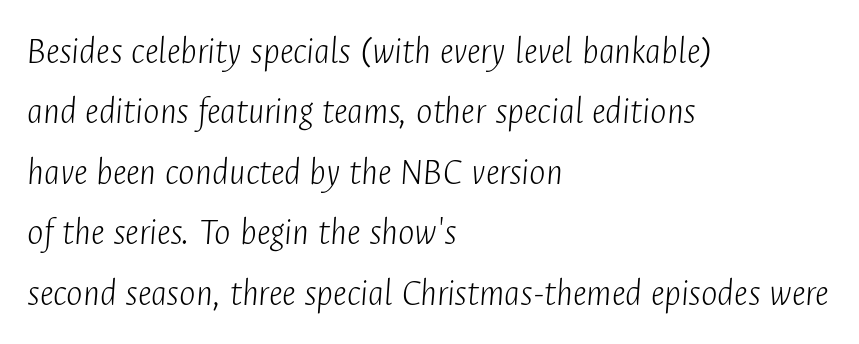
{"italic": "yes", "lean": "right", "slant_degrees": 4, "bold": "no", "weight": "light", "width": "condensed", "stroke_contrast": "low", "x_height": "medium", "monospaced": "no", "underline": "no", "align": "left", "line_spacing": "normal", "line_spacing_ratio": 1.55, "letter_spacing": "normal", "letter_spacing_em": 0.0, "glyph_px": 39}
